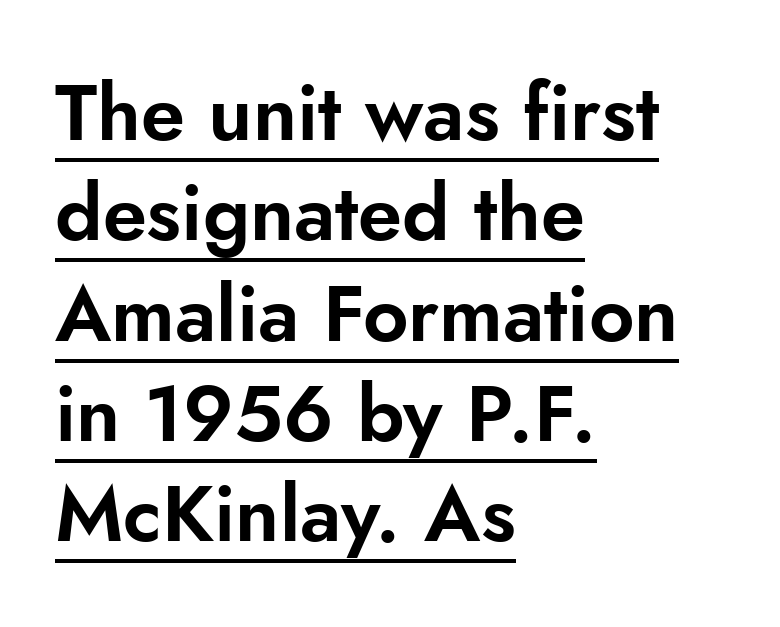
Each word holds together tightly as a unit, with standard inter-letter gaps. A typesetter would label this face a sans. In terms of posture, this sample is upright. One-word summary of the alignment: left. Here the designer chose a conventional face with non-uniform glyph widths.
